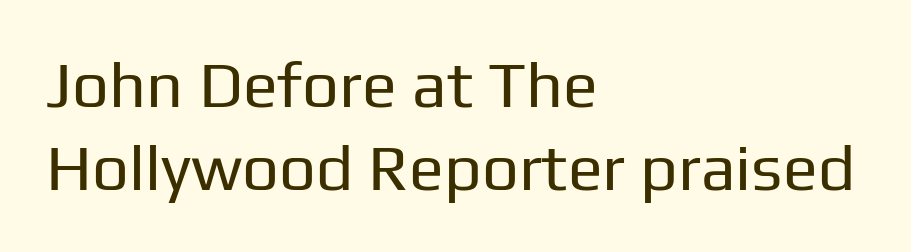
Q: Is the text bold? A: No.
Q: Is the text italic (slanted)? A: No, it is upright.
Q: Is the typeface a serif or a sans-serif typeface? A: Sans-serif.
Q: Is the text underlined? A: No.
Q: How is the paragraph aligned? A: Left-aligned.
Q: Is the spacing between letters normal or unusually wide? A: Normal.
Q: Is the spacing between lines tight, normal or loose? A: Normal.
Q: Width (condensed, normal, or wide)? A: Normal.
Q: Stroke contrast? A: Low.
Q: x-height? A: Medium.
Q: Monospaced? A: No.
